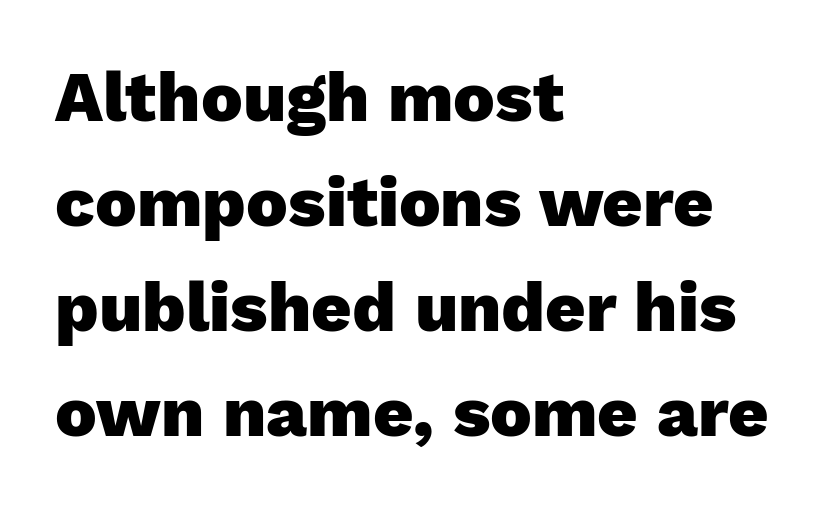
Q: Is the text bold? A: Yes.
Q: Is the text italic (slanted)? A: No, it is upright.
Q: Is the typeface a serif or a sans-serif typeface? A: Sans-serif.
Q: Is the text underlined? A: No.
Q: How is the paragraph aligned? A: Left-aligned.
Q: Is the spacing between letters normal or unusually wide? A: Normal.
Q: Is the spacing between lines tight, normal or loose? A: Normal.
Q: Width (condensed, normal, or wide)? A: Normal.
Q: Stroke contrast? A: Low.
Q: x-height? A: Medium.
Q: Monospaced? A: No.
